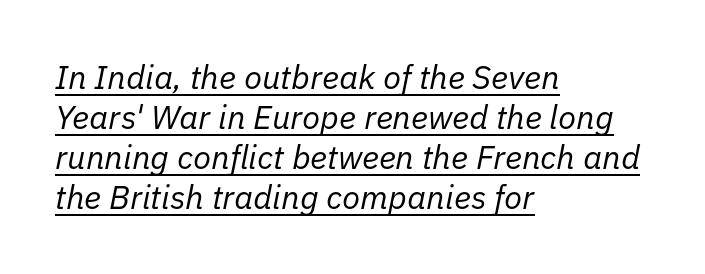
{"italic": "yes", "lean": "right", "slant_degrees": 11, "bold": "no", "weight": "regular", "width": "normal", "stroke_contrast": "low", "x_height": "medium", "monospaced": "no", "underline": "yes", "align": "left", "line_spacing_ratio": 1.21, "letter_spacing": "normal", "letter_spacing_em": 0.0, "glyph_px": 33}
